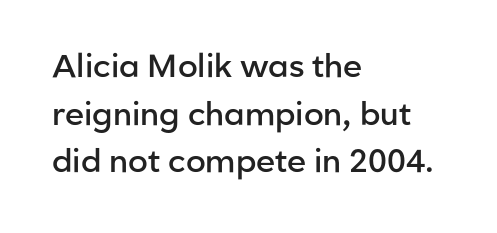
The image shows 32 px semibold sans-serif type, upright; set left-aligned, normal line spacing (1.49x), normal letter spacing, not underlined; low stroke contrast and a medium x-height.
